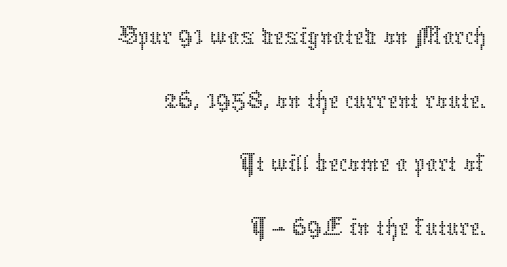
Q: Is the text bold? A: No.
Q: Is the text italic (slanted)? A: No, it is upright.
Q: Is the text underlined? A: No.
Q: How is the paragraph aligned? A: Right-aligned.
Q: Is the spacing between letters normal or unusually wide? A: Normal.
Q: Is the spacing between lines tight, normal or loose? A: Tight.
Q: Width (condensed, normal, or wide)? A: Normal.
Q: Stroke contrast? A: Low.
Q: x-height? A: Medium.
Q: Monospaced? A: No.
